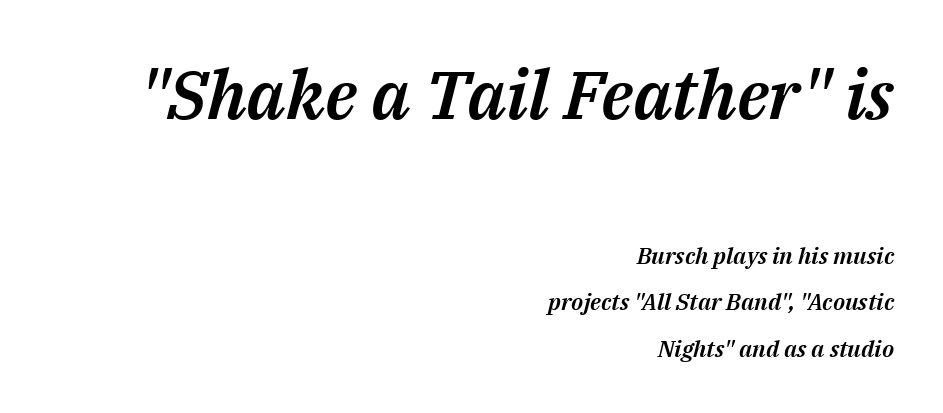
The image shows 68 px text type, italic (leaning right); set right-aligned, loose line spacing (2.01x), normal letter spacing, not underlined; the first (top) block is 2.96x larger; medium stroke contrast and a medium x-height.
